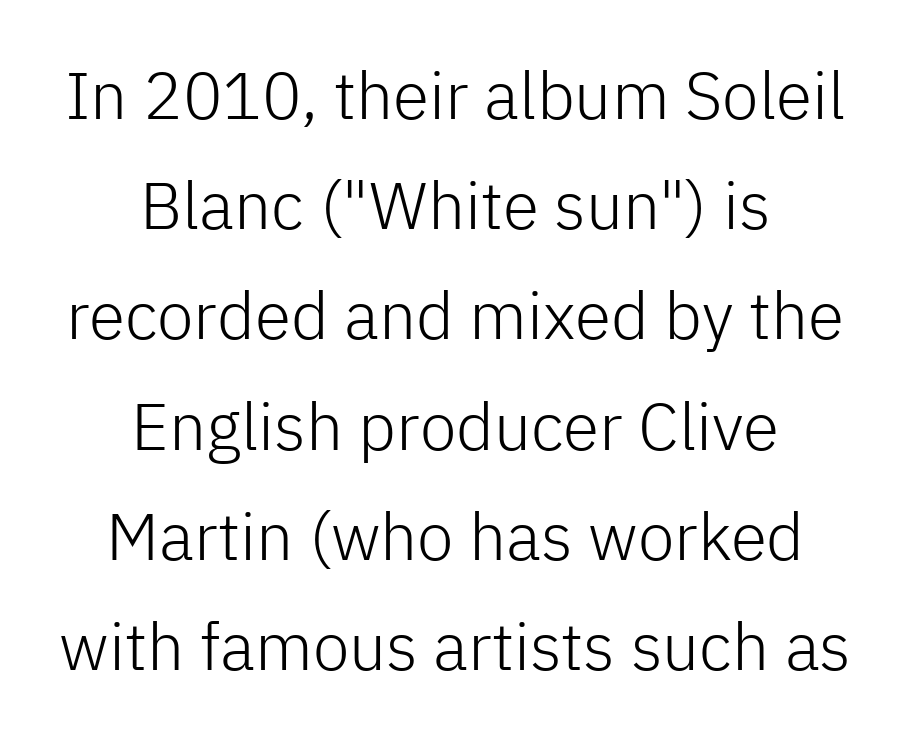
A roman cut, with each character standing at attention. You could not count columns in this text — the font is proportionally spaced. The rendering positions every line midway between the sides. On a weight scale, this lands at 450 or below. Between one letter and the next there's only the usual sliver of space.
